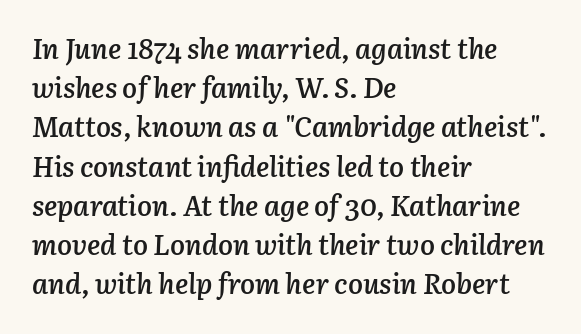
These lines keep a tight, regular rhythm from letter to letter. The rendering uses a moderate line-height, typical for paragraphs. The area under the type is left untouched. Is this a fixed-width face? No — the glyphs have proportional, varying widths. The rag falls on the right side of this text block. The font's italic variant was chosen for this text.
